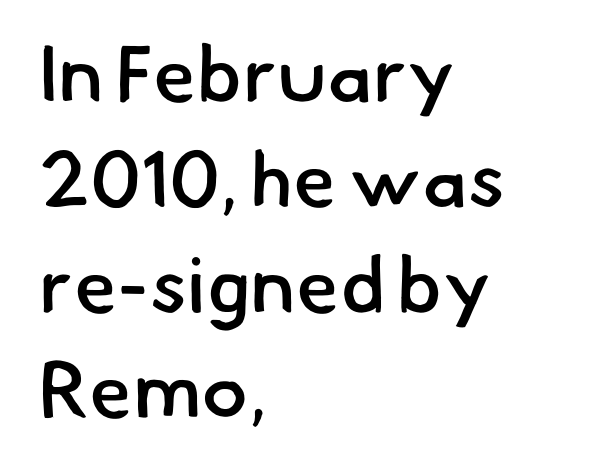
Moderately thickened strokes mark this as semibold type. You can tell from the bare stems that sans-serif type was used. Words float on clear page, feet unadorned. The letters sit at their default tracking, neither squeezed nor spread. The face used here is proportionally spaced, like ordinary book or web type.
